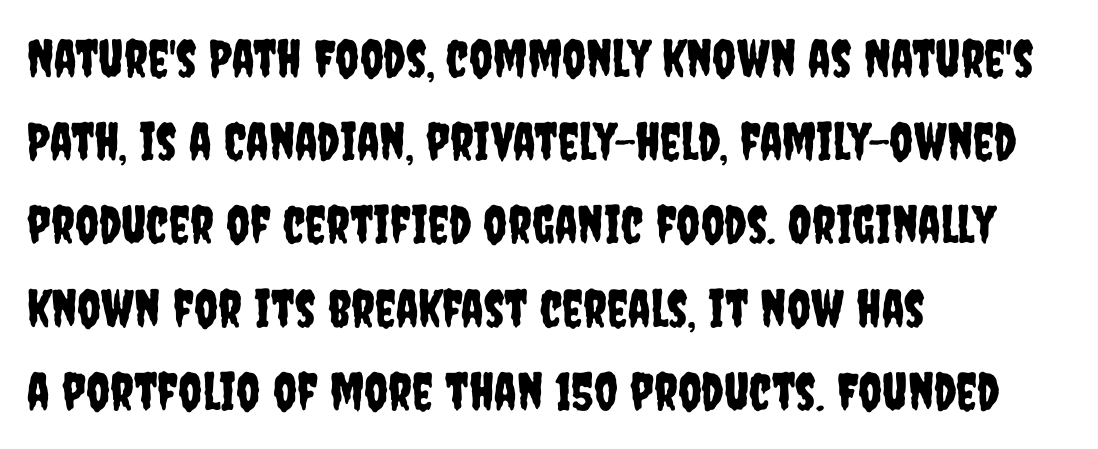
The image shows 52 px condensed sans-serif type, upright; set left-aligned, normal line spacing (1.6x), normal letter spacing, not underlined; low stroke contrast and a large x-height.
